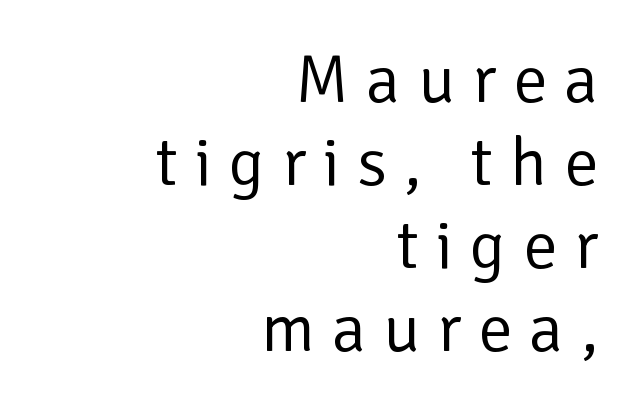
{"serif": "no", "italic": "no", "bold": "no", "weight": "regular", "width": "normal", "stroke_contrast": "low", "x_height": "medium", "monospaced": "no", "underline": "no", "align": "right", "line_spacing_ratio": 1.22, "letter_spacing": "wide", "letter_spacing_em": 0.25, "glyph_px": 68}
